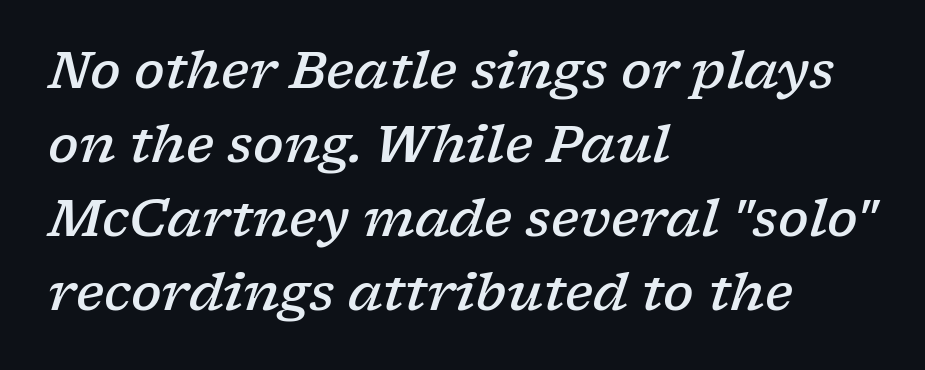
{"serif": "yes", "italic": "yes", "lean": "right", "slant_degrees": 17, "bold": "semi", "weight": "semibold", "width": "wide", "stroke_contrast": "low", "x_height": "medium", "monospaced": "no", "underline": "no", "align": "left", "line_spacing": "normal", "line_spacing_ratio": 1.45, "letter_spacing": "normal", "letter_spacing_em": 0.0, "glyph_px": 51}
